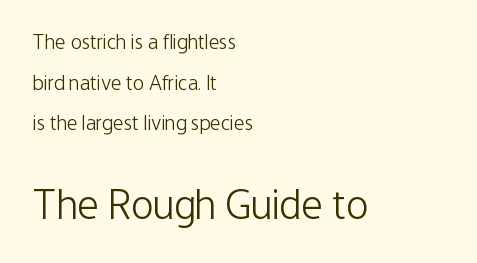
Q: Is the text bold? A: No.
Q: Is the text italic (slanted)? A: No, it is upright.
Q: Is the typeface a serif or a sans-serif typeface? A: Sans-serif.
Q: Is the text underlined? A: No.
Q: How is the paragraph aligned? A: Left-aligned.
Q: Is the spacing between letters normal or unusually wide? A: Normal.
Q: Is the spacing between lines tight, normal or loose? A: Loose.
Q: Which block of text is set in a larger size, the first (top) or the second (bottom)? A: The second (bottom) one.
Q: Width (condensed, normal, or wide)? A: Condensed.
Q: Stroke contrast? A: Low.
Q: x-height? A: Medium.
Q: Monospaced? A: No.
